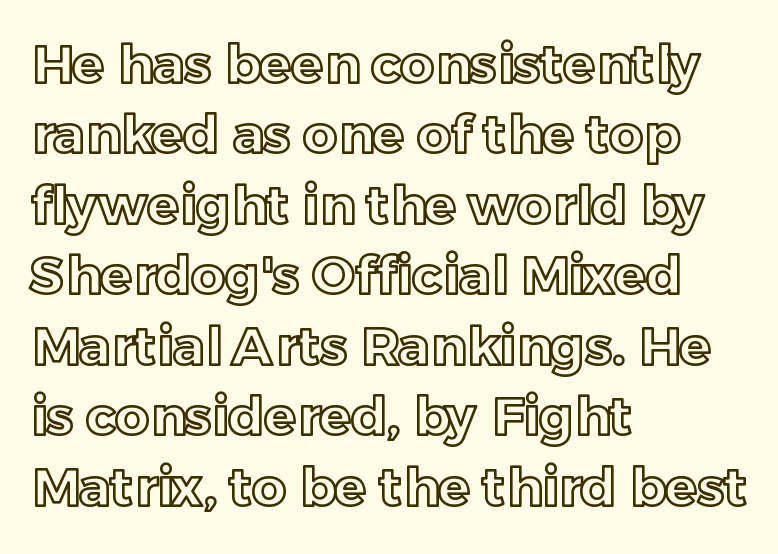
Q: Is the text italic (slanted)? A: No, it is upright.
Q: Is the text underlined? A: No.
Q: How is the paragraph aligned? A: Left-aligned.
Q: Is the spacing between letters normal or unusually wide? A: Normal.
Q: Is the spacing between lines tight, normal or loose? A: Normal.
Q: Width (condensed, normal, or wide)? A: Normal.
Q: x-height? A: Medium.
Q: Monospaced? A: No.
